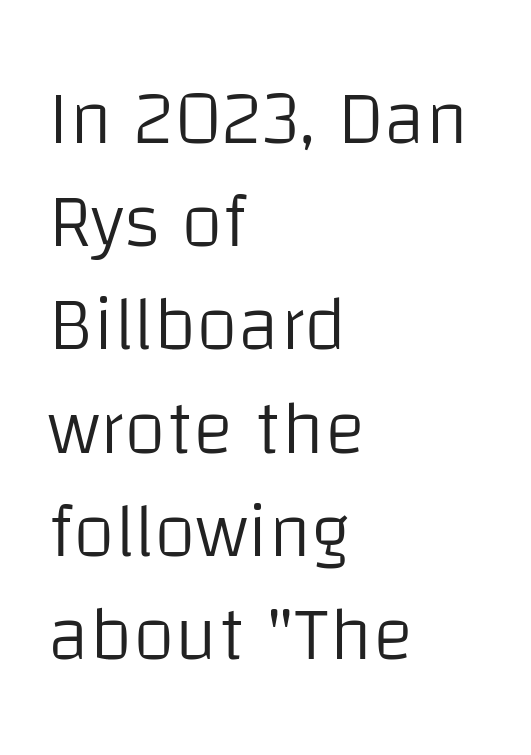
The zone under the glyphs is completely vacant. Each new line begins a customary step beneath the previous one. You could not count columns in this text — the font is proportionally spaced. The strokes are not fattened; the text isn't bold. The face used here is a sans, in the tradition of grotesques and geometrics. Short note: letters normally spaced.
